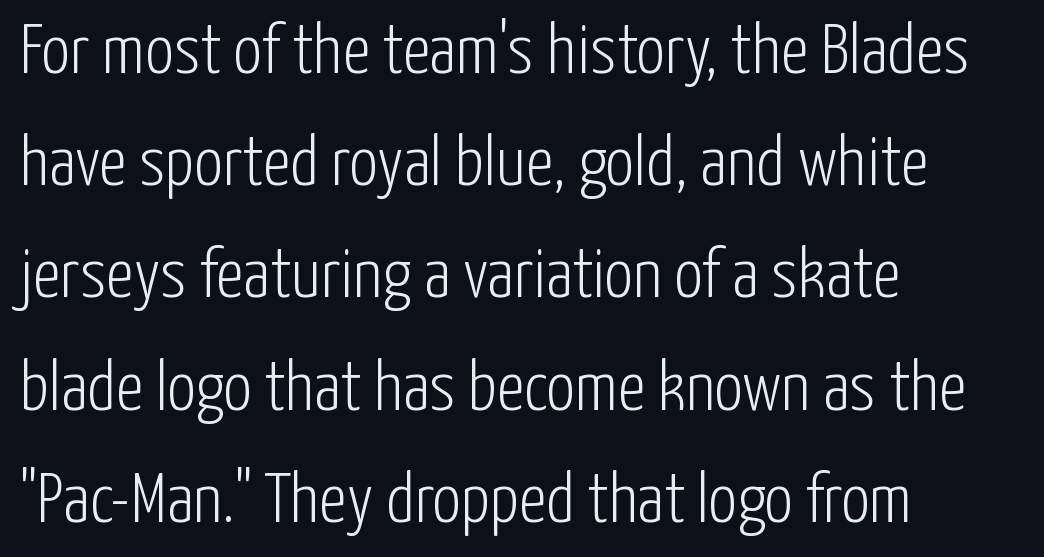
The image shows 71 px light, condensed sans-serif type, upright; set left-aligned, normal line spacing (1.58x), normal letter spacing, not underlined; low stroke contrast and a medium x-height.
